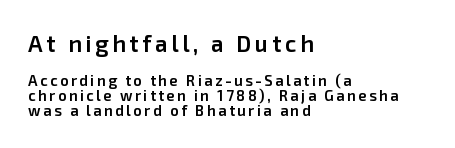
Vertical strokes here are truly vertical. The sample has been set in demibold, a notch under bold. The rendering uses a small line-height, squeezing the rows. The strip under each line holds only bare page. Size contrast runs from large at the top to small at the bottom. The text block is weighted toward the left margin, trailing off unevenly rightward.
